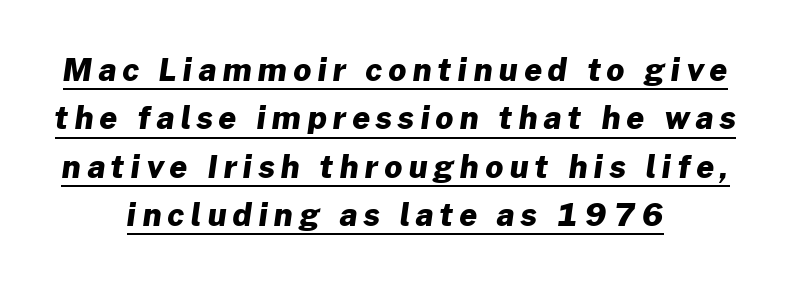
{"serif": "no", "bold": "yes", "weight": "heavy", "width": "normal", "stroke_contrast": "low", "x_height": "medium", "monospaced": "no", "underline": "yes", "align": "center", "line_spacing": "normal", "line_spacing_ratio": 1.56, "letter_spacing": "wide", "letter_spacing_em": 0.2, "glyph_px": 31}
